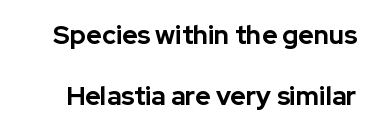
The image shows 26 px bold type, upright; set loose line spacing (2.35x), normal letter spacing, not underlined.
